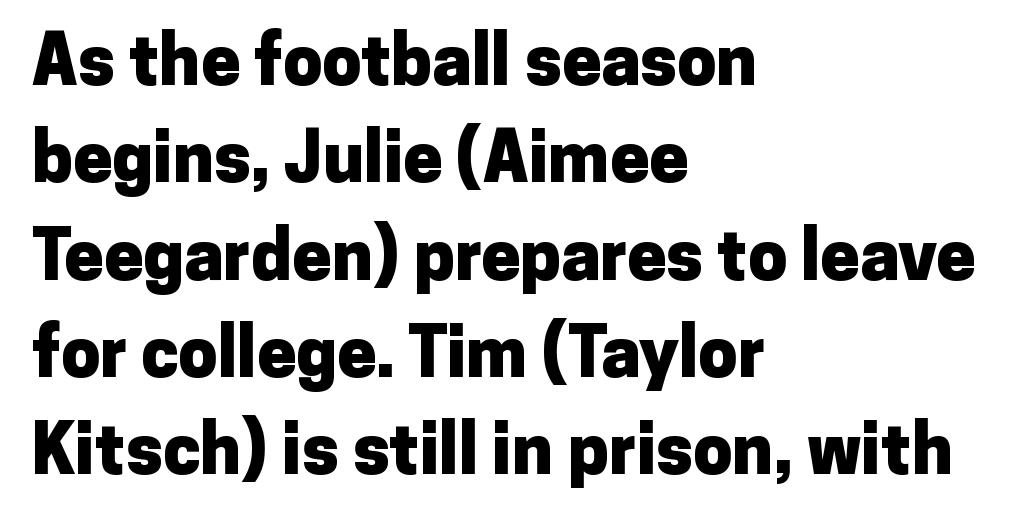
Q: Is the text bold? A: Yes.
Q: Is the text italic (slanted)? A: No, it is upright.
Q: Is the typeface a serif or a sans-serif typeface? A: Sans-serif.
Q: Is the text underlined? A: No.
Q: How is the paragraph aligned? A: Left-aligned.
Q: Is the spacing between letters normal or unusually wide? A: Normal.
Q: Is the spacing between lines tight, normal or loose? A: Normal.
Q: Width (condensed, normal, or wide)? A: Normal.
Q: Stroke contrast? A: Low.
Q: x-height? A: Medium.
Q: Monospaced? A: No.
